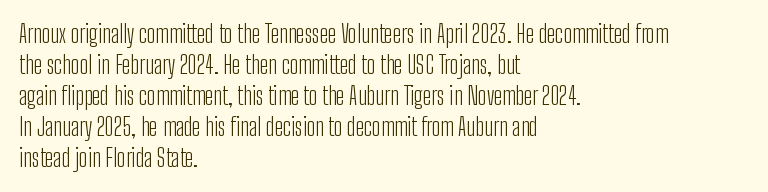
Q: Is the text bold? A: No.
Q: Is the text italic (slanted)? A: No, it is upright.
Q: Is the text underlined? A: No.
Q: How is the paragraph aligned? A: Left-aligned.
Q: Is the spacing between letters normal or unusually wide? A: Normal.
Q: Is the spacing between lines tight, normal or loose? A: Normal.
